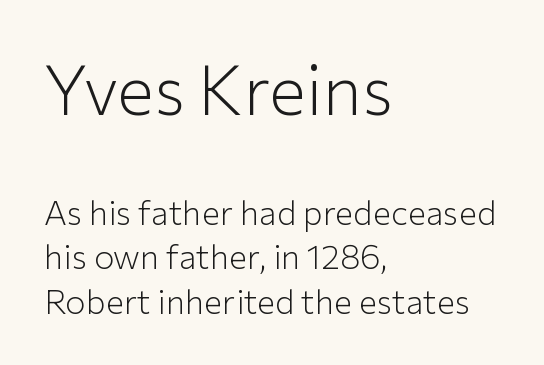
The image shows 69 px light sans-serif type, upright; set left-aligned, normal line spacing (1.31x), normal letter spacing, not underlined; the first (top) block is 2.03x larger; low stroke contrast and a medium x-height.
